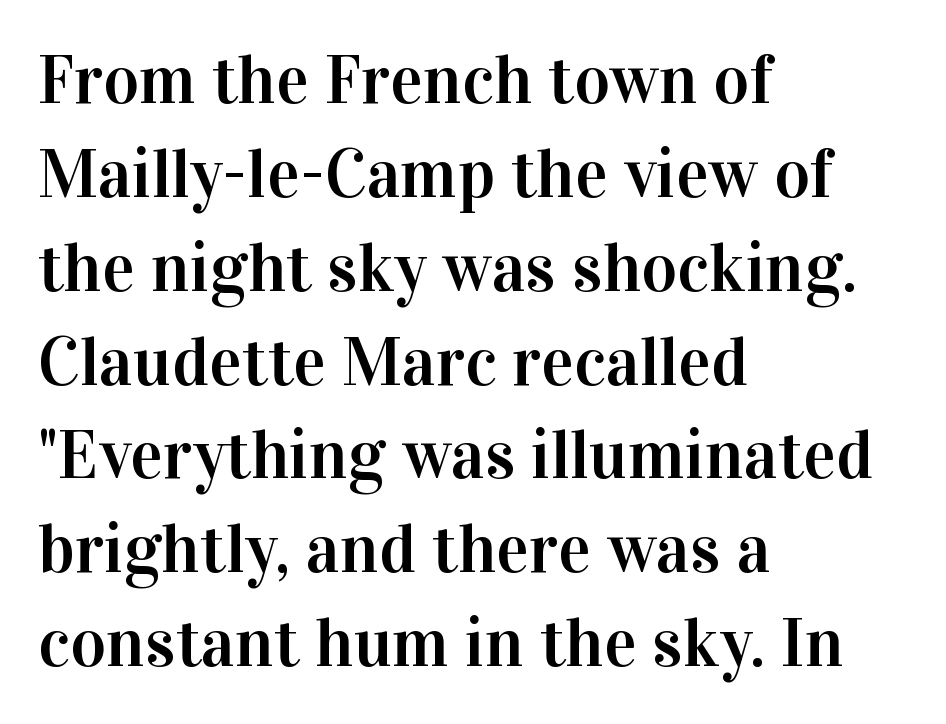
The image shows 69 px serif type, upright; set left-aligned, normal line spacing (1.36x), normal letter spacing, not underlined; high stroke contrast and a medium x-height.
